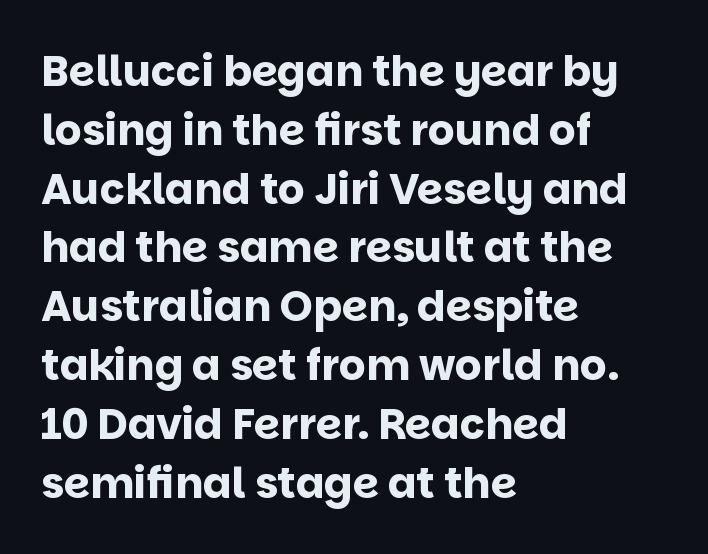
The image shows 42 px bold sans-serif type, upright; set left-aligned, normal line spacing (1.4x), normal letter spacing, not underlined; low stroke contrast and a large x-height.
